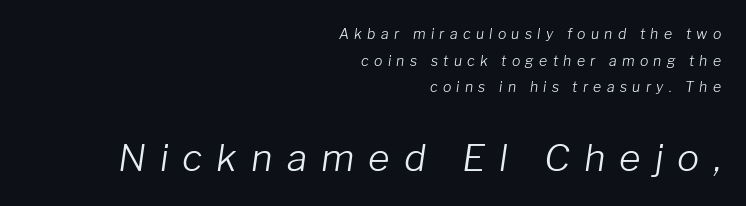
The image shows 37 px light type, italic (leaning right); set right-aligned, loose line spacing (1.91x), unusually wide letter spacing (+0.38 em), not underlined; the second (bottom) block is 2.64x larger; low stroke contrast and a medium x-height.
